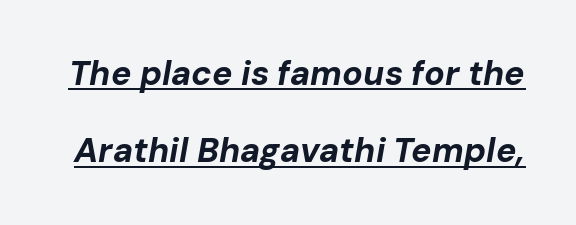
The image shows 34 px bold type, italic (leaning right); set loose line spacing (2.27x), normal letter spacing, underlined; low stroke contrast and a medium x-height.
